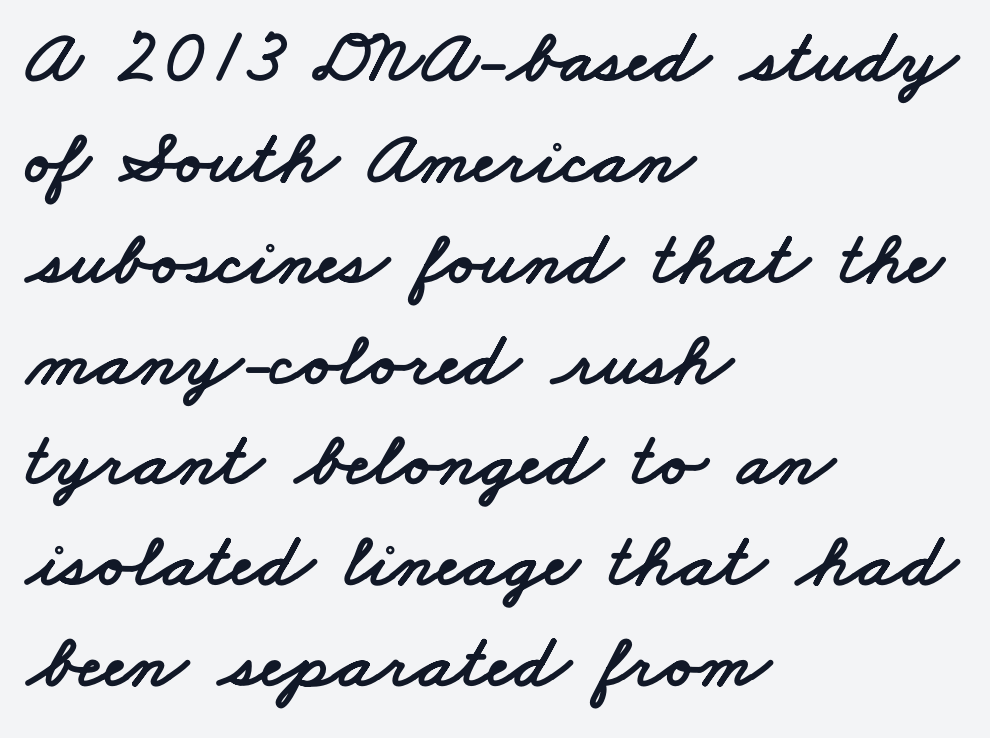
{"serif": "no", "width": "wide", "stroke_contrast": "low", "x_height": "small", "monospaced": "no", "underline": "no", "align": "left", "line_spacing": "normal", "line_spacing_ratio": 1.31, "letter_spacing": "normal", "letter_spacing_em": 0.0, "glyph_px": 77}
